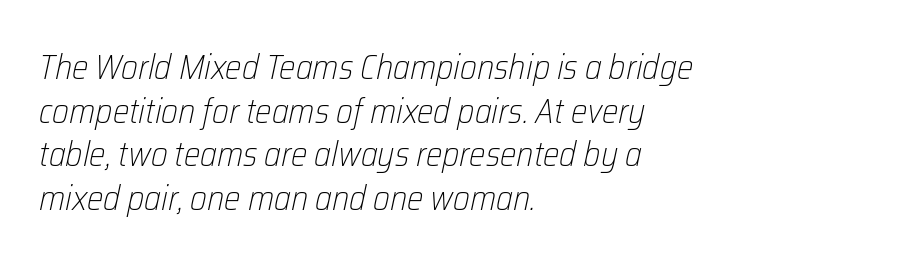
{"italic": "yes", "lean": "right", "slant_degrees": 12, "bold": "no", "weight": "light", "width": "condensed", "stroke_contrast": "low", "x_height": "medium", "monospaced": "no", "underline": "no", "align": "left", "line_spacing": "normal", "line_spacing_ratio": 1.25, "letter_spacing": "normal", "letter_spacing_em": 0.0, "glyph_px": 35}
